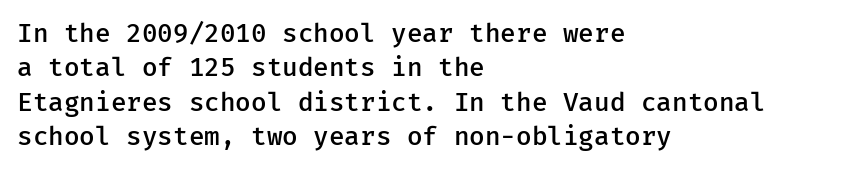
The image shows 26 px text type, upright; set left-aligned, normal line spacing (1.32x), normal letter spacing, not underlined.
